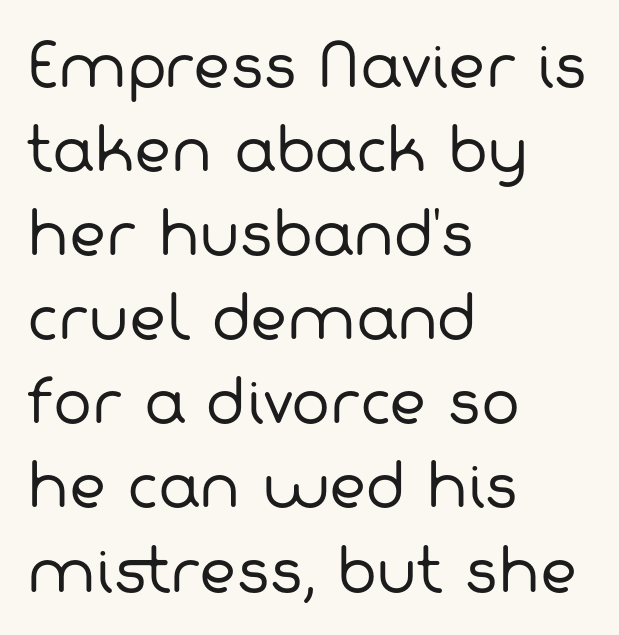
{"serif": "no", "bold": "no", "weight": "regular", "width": "normal", "stroke_contrast": "low", "x_height": "medium", "monospaced": "no", "underline": "no", "align": "left", "line_spacing": "normal", "line_spacing_ratio": 1.45, "letter_spacing": "normal", "letter_spacing_em": 0.0, "glyph_px": 58}
